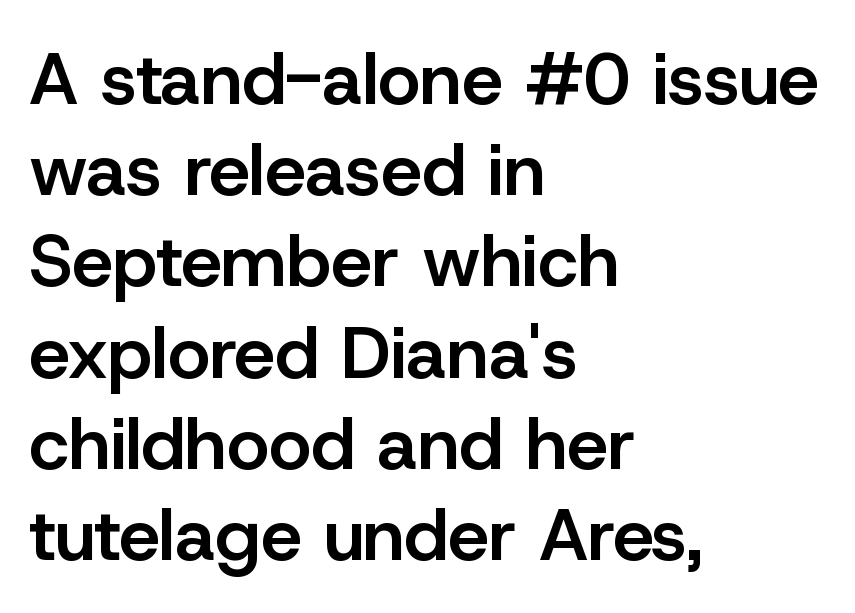
{"serif": "no", "italic": "no", "bold": "semi", "weight": "semibold", "width": "normal", "stroke_contrast": "low", "x_height": "medium", "monospaced": "no", "underline": "no", "align": "left", "line_spacing": "normal", "line_spacing_ratio": 1.25, "letter_spacing": "normal", "letter_spacing_em": 0.0, "glyph_px": 73}
